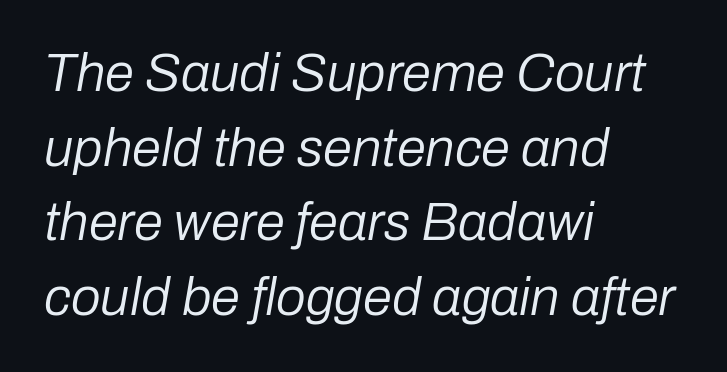
{"italic": "yes", "lean": "right", "slant_degrees": 10, "bold": "no", "weight": "regular", "width": "normal", "stroke_contrast": "low", "x_height": "medium", "monospaced": "no", "underline": "no", "align": "left", "line_spacing": "normal", "line_spacing_ratio": 1.41, "letter_spacing": "normal", "letter_spacing_em": 0.0, "glyph_px": 53}
